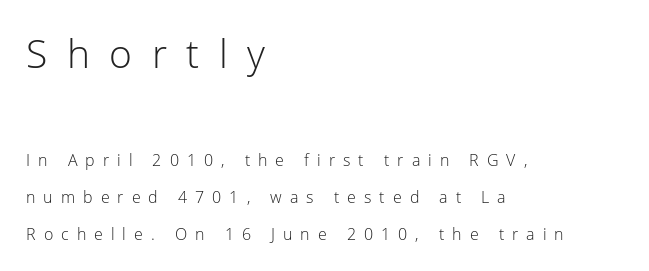
Q: Is the text bold? A: No.
Q: Is the text italic (slanted)? A: No, it is upright.
Q: Is the typeface a serif or a sans-serif typeface? A: Sans-serif.
Q: Is the text underlined? A: No.
Q: How is the paragraph aligned? A: Left-aligned.
Q: Is the spacing between letters normal or unusually wide? A: Unusually wide.
Q: Is the spacing between lines tight, normal or loose? A: Loose.
Q: Which block of text is set in a larger size, the first (top) or the second (bottom)? A: The first (top) one.
Q: Width (condensed, normal, or wide)? A: Normal.
Q: Stroke contrast? A: Low.
Q: x-height? A: Medium.
Q: Monospaced? A: No.
